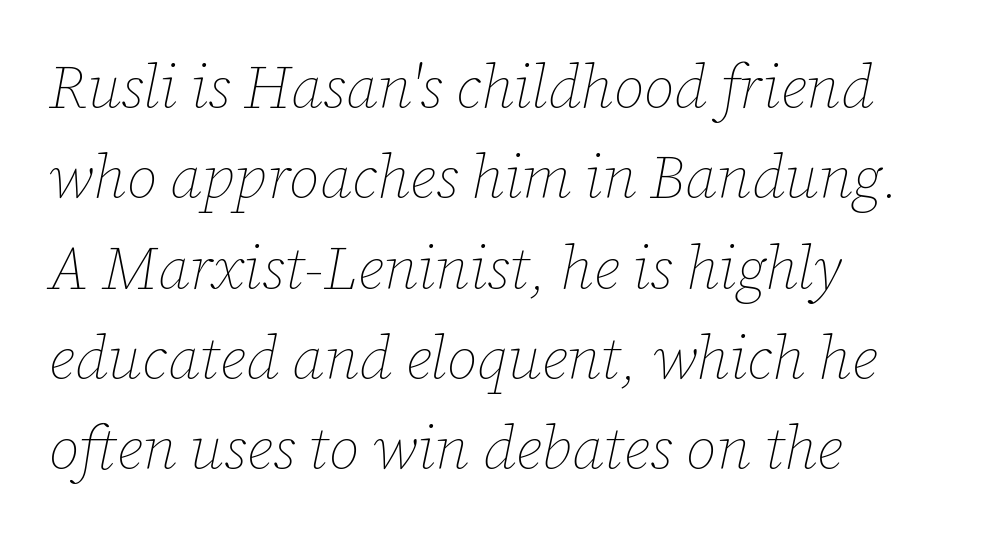
{"italic": "yes", "lean": "right", "slant_degrees": 12, "bold": "no", "weight": "thin", "width": "normal", "stroke_contrast": "low", "x_height": "medium", "monospaced": "no", "underline": "no", "align": "left", "line_spacing": "normal", "line_spacing_ratio": 1.48, "letter_spacing": "normal", "letter_spacing_em": 0.0, "glyph_px": 61}
